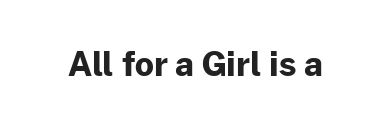
Q: Is the text bold? A: Yes.
Q: Is the text italic (slanted)? A: No, it is upright.
Q: Is the typeface a serif or a sans-serif typeface? A: Sans-serif.
Q: Is the text underlined? A: No.
Q: Is the spacing between letters normal or unusually wide? A: Normal.
Q: Width (condensed, normal, or wide)? A: Normal.
Q: Stroke contrast? A: Low.
Q: x-height? A: Medium.
Q: Monospaced? A: No.
